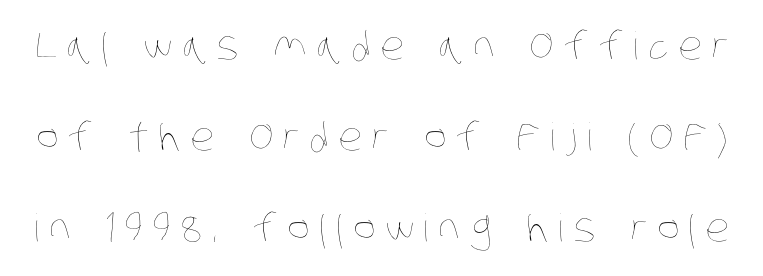
{"bold": "no", "weight": "thin", "width": "condensed", "stroke_contrast": "low", "x_height": "large", "monospaced": "no", "underline": "no", "line_spacing": "loose", "line_spacing_ratio": 2.4, "letter_spacing": "wide", "letter_spacing_em": 0.25, "glyph_px": 38}
